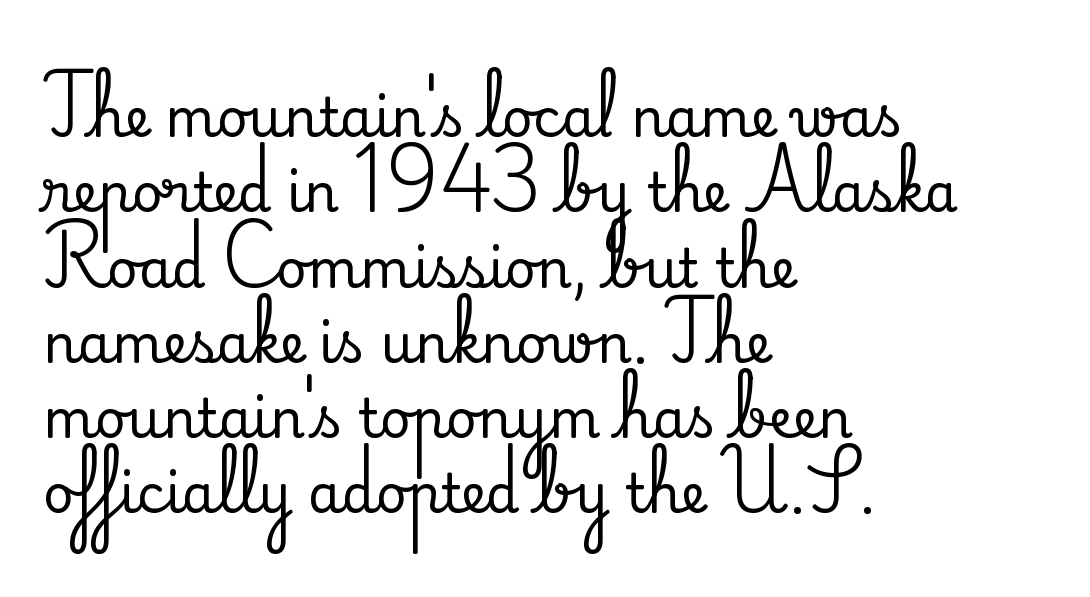
The image shows 53 px serif type, upright; set left-aligned, normal line spacing (1.42x), normal letter spacing, not underlined; medium stroke contrast and a small x-height.
